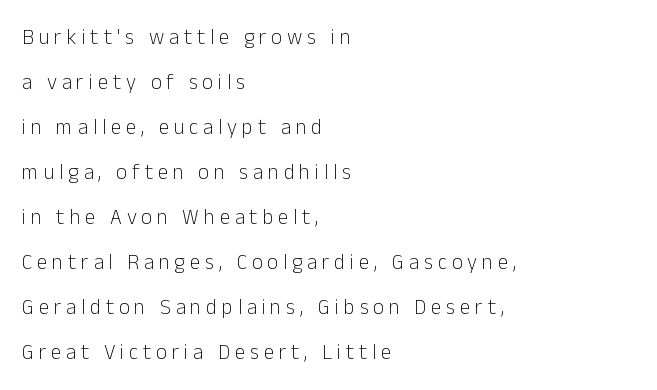
Q: Is the text bold? A: No.
Q: Is the text italic (slanted)? A: No, it is upright.
Q: Is the text underlined? A: No.
Q: How is the paragraph aligned? A: Left-aligned.
Q: Is the spacing between letters normal or unusually wide? A: Unusually wide.
Q: Is the spacing between lines tight, normal or loose? A: Loose.
